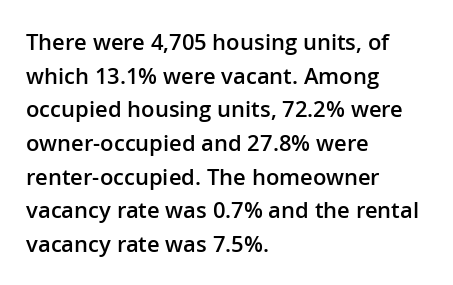
Q: Is the text bold? A: Semi-bold.
Q: Is the text italic (slanted)? A: No, it is upright.
Q: Is the text underlined? A: No.
Q: How is the paragraph aligned? A: Left-aligned.
Q: Is the spacing between letters normal or unusually wide? A: Normal.
Q: Is the spacing between lines tight, normal or loose? A: Normal.
